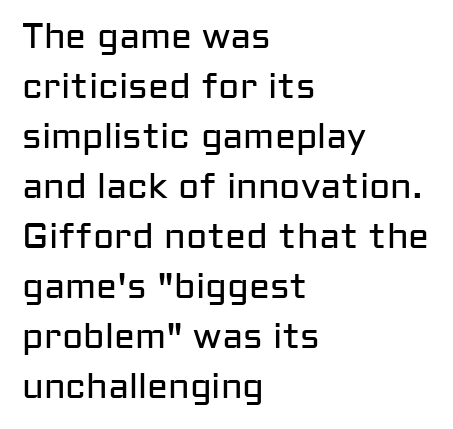
{"serif": "no", "italic": "no", "bold": "no", "weight": "regular", "width": "normal", "stroke_contrast": "low", "x_height": "medium", "monospaced": "no", "underline": "no", "align": "left", "line_spacing": "normal", "line_spacing_ratio": 1.43, "letter_spacing": "normal", "letter_spacing_em": 0.0, "glyph_px": 35}
